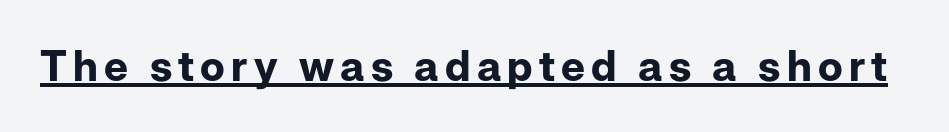
Q: Is the text bold? A: Yes.
Q: Is the text italic (slanted)? A: No, it is upright.
Q: Is the typeface a serif or a sans-serif typeface? A: Sans-serif.
Q: Is the text underlined? A: Yes.
Q: Width (condensed, normal, or wide)? A: Normal.
Q: Stroke contrast? A: Low.
Q: x-height? A: Medium.
Q: Monospaced? A: No.
